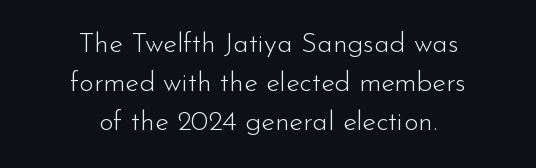
{"serif": "no", "italic": "no", "bold": "no", "weight": "light", "width": "normal", "stroke_contrast": "low", "x_height": "small", "monospaced": "no", "underline": "no", "align": "center", "line_spacing": "normal", "line_spacing_ratio": 1.39, "letter_spacing": "normal", "letter_spacing_em": 0.0, "glyph_px": 28}
